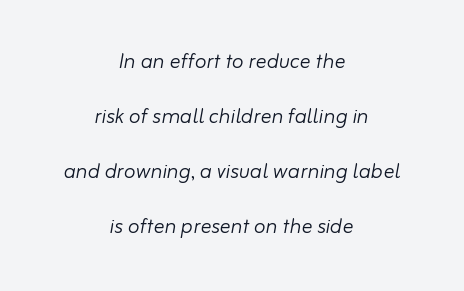
The image shows 27 px text type, italic (leaning right); set centered, loose line spacing (2.04x), normal letter spacing, not underlined.
